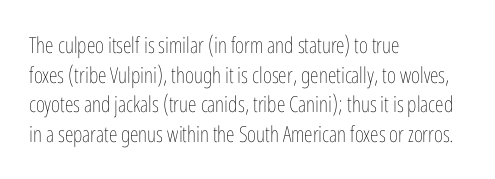
{"italic": "no", "bold": "no", "underline": "no", "align": "left", "line_spacing": "normal", "line_spacing_ratio": 1.35, "letter_spacing": "normal", "letter_spacing_em": 0.0, "glyph_px": 22}
